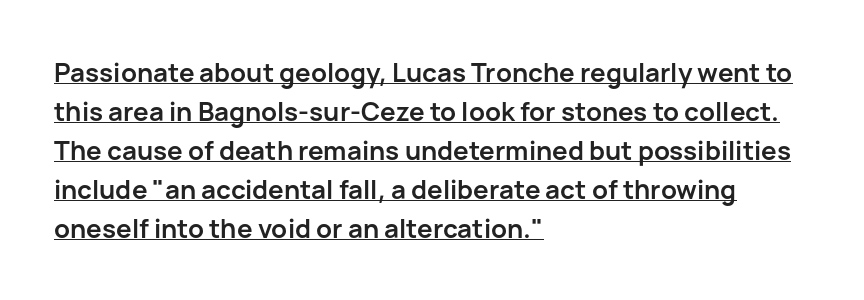
The rendering keeps characters at their native spacing. Italic? Not at all — the glyphs are vertical. Emphasis is given by a line drawn under the lettering. Rows of type keep a routine distance in the vertical direction. Casual observation: everything's shoved over to the left.
